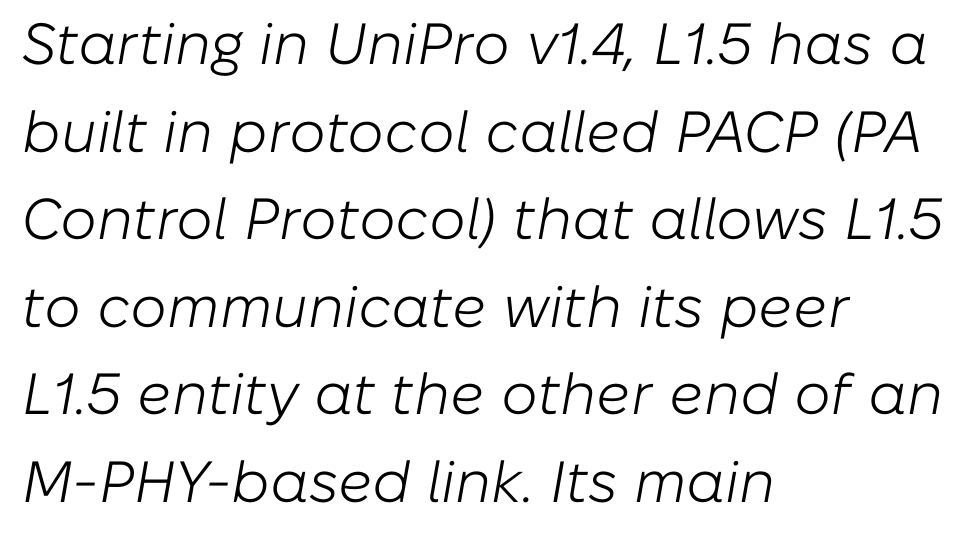
Descenders hang freely into open space. The typography opts for an oblique posture over an upright one. The gaps between neighbouring characters are ordinary and unremarkable. Note the varied advance widths — an 'i' is clearly narrower than an 'm'. How would I describe the line gaps? Plain and ordinary.
